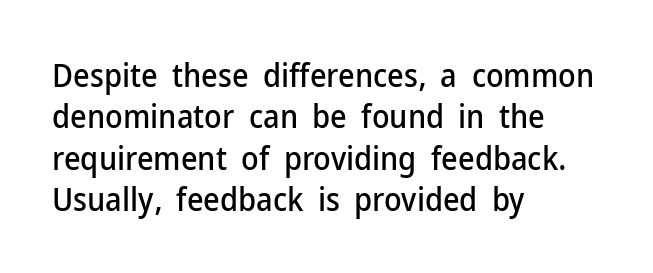
{"serif": "no", "italic": "no", "width": "normal", "stroke_contrast": "low", "x_height": "medium", "monospaced": "no", "underline": "no", "align": "left", "line_spacing": "normal", "line_spacing_ratio": 1.29, "letter_spacing": "normal", "letter_spacing_em": 0.0, "glyph_px": 32}
